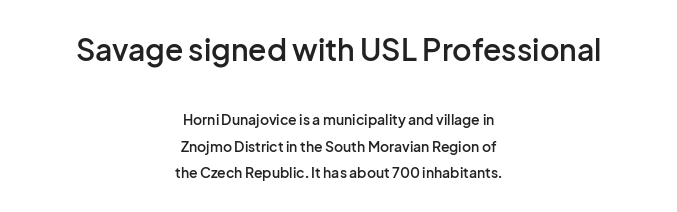
Q: Is the text bold? A: Semi-bold.
Q: Is the text italic (slanted)? A: No, it is upright.
Q: Is the typeface a serif or a sans-serif typeface? A: Sans-serif.
Q: Is the text underlined? A: No.
Q: How is the paragraph aligned? A: Centered.
Q: Is the spacing between letters normal or unusually wide? A: Normal.
Q: Is the spacing between lines tight, normal or loose? A: Loose.
Q: Which block of text is set in a larger size, the first (top) or the second (bottom)? A: The first (top) one.
Q: Width (condensed, normal, or wide)? A: Normal.
Q: Stroke contrast? A: Low.
Q: x-height? A: Medium.
Q: Monospaced? A: No.
